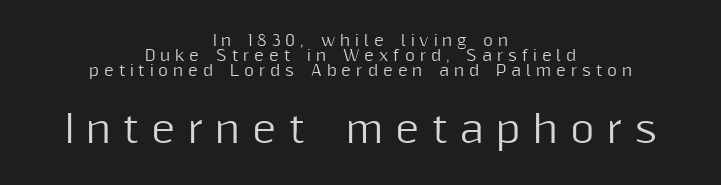
Size contrast runs from small at the top to large at the bottom. Is this a fixed-width face? No — the glyphs have proportional, varying widths. In terms of letterform style, serifs are entirely absent. If you measured baseline to baseline, you'd find a short distance. The specimen reads as upright at a glance.
